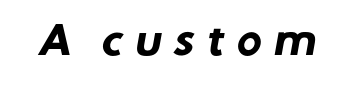
{"serif": "no", "bold": "yes", "weight": "heavy", "width": "normal", "stroke_contrast": "low", "x_height": "medium", "monospaced": "no", "underline": "no", "letter_spacing": "wide", "letter_spacing_em": 0.28, "glyph_px": 38}
